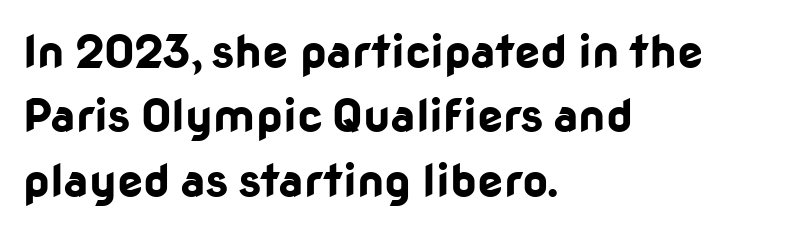
Q: Is the text bold? A: Yes.
Q: Is the text italic (slanted)? A: No, it is upright.
Q: Is the typeface a serif or a sans-serif typeface? A: Sans-serif.
Q: Is the text underlined? A: No.
Q: How is the paragraph aligned? A: Left-aligned.
Q: Is the spacing between letters normal or unusually wide? A: Normal.
Q: Is the spacing between lines tight, normal or loose? A: Normal.
Q: Width (condensed, normal, or wide)? A: Normal.
Q: Stroke contrast? A: Low.
Q: x-height? A: Medium.
Q: Monospaced? A: No.
